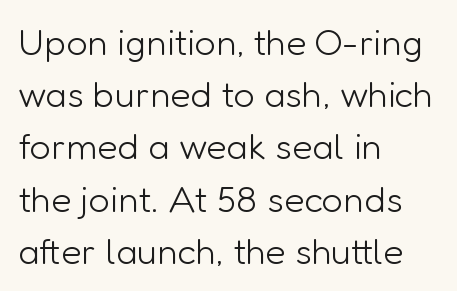
{"serif": "no", "italic": "no", "bold": "no", "weight": "light", "width": "normal", "stroke_contrast": "low", "x_height": "medium", "monospaced": "no", "underline": "no", "align": "left", "line_spacing": "normal", "line_spacing_ratio": 1.41, "letter_spacing": "normal", "letter_spacing_em": 0.0, "glyph_px": 37}
